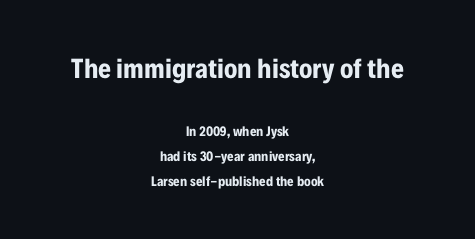
The image shows 28 px bold, condensed sans-serif type, upright; set centered, line spacing 1.78x, normal letter spacing, not underlined; the first (top) block is 2.0x larger; low stroke contrast and a medium x-height.
